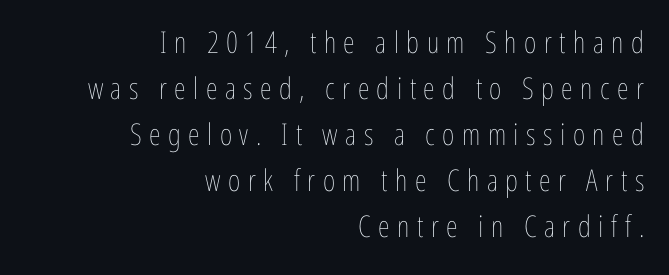
The text block is weighted toward the right margin, trailing off unevenly leftward. This block has exactly the height ordinary leading produces. Substantial extra tracking has been applied to these lines. A typesetter would mark this as roman, not italic. Think of a printed novel: that variable character pitch is what you see here.
